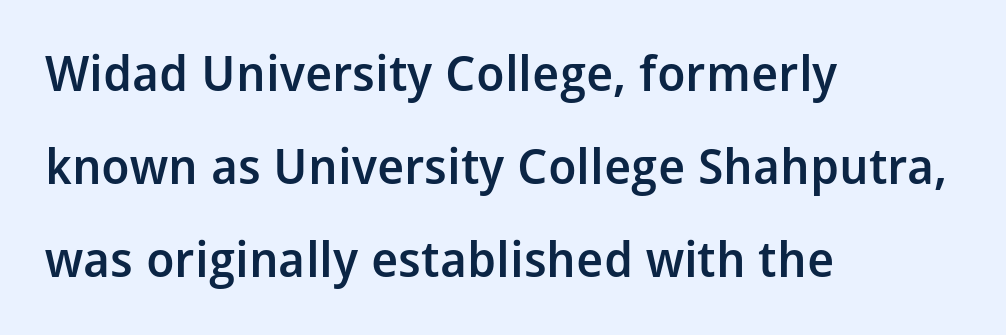
The glyphs have the mass of a demibold cut, below bold. A typesetter would call this proportional, since set widths differ per character. What kind of face is this? One without serifs — a sans. Ordinary non-slanted type is in use. Regarding leading, the lines here are spaced well apart. Lines of text with bare space underneath.
